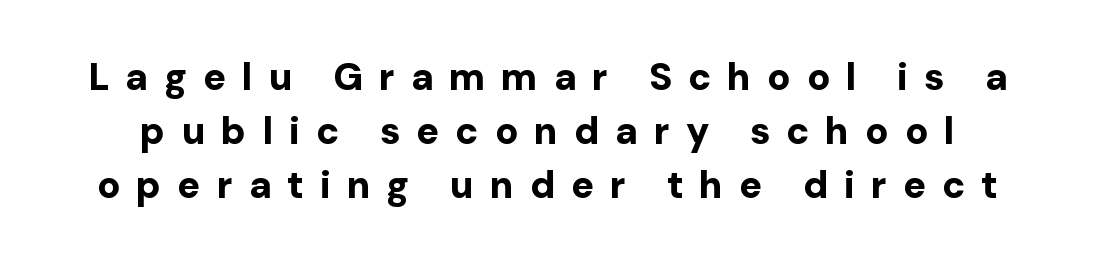
The image shows 38 px bold sans-serif type, upright; set normal line spacing (1.42x), unusually wide letter spacing (+0.42 em), not underlined; low stroke contrast and a medium x-height.
